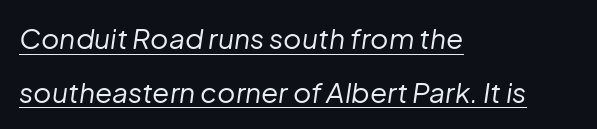
{"italic": "yes", "lean": "right", "slant_degrees": 8, "bold": "no", "weight": "regular", "width": "normal", "stroke_contrast": "low", "x_height": "medium", "monospaced": "no", "underline": "yes", "align": "left", "line_spacing": "loose", "line_spacing_ratio": 1.92, "letter_spacing": "normal", "letter_spacing_em": 0.0, "glyph_px": 28}
